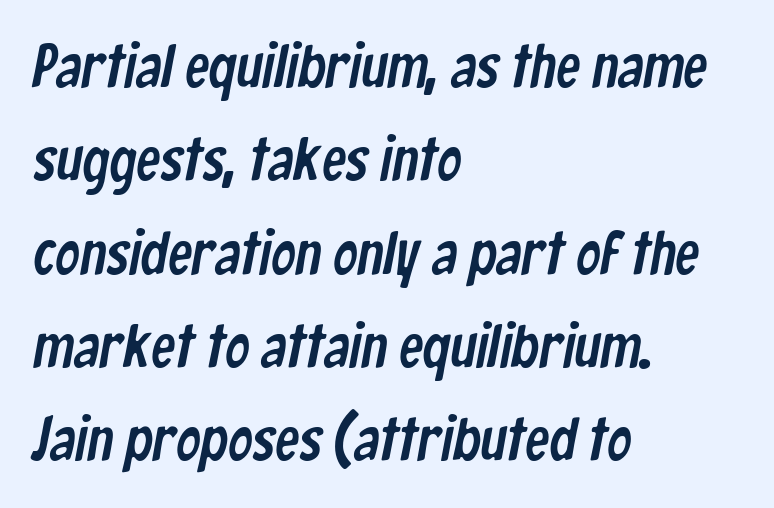
{"serif": "no", "width": "condensed", "stroke_contrast": "low", "x_height": "medium", "monospaced": "no", "underline": "no", "align": "left", "line_spacing": "normal", "line_spacing_ratio": 1.53, "letter_spacing": "normal", "letter_spacing_em": 0.0, "glyph_px": 61}
